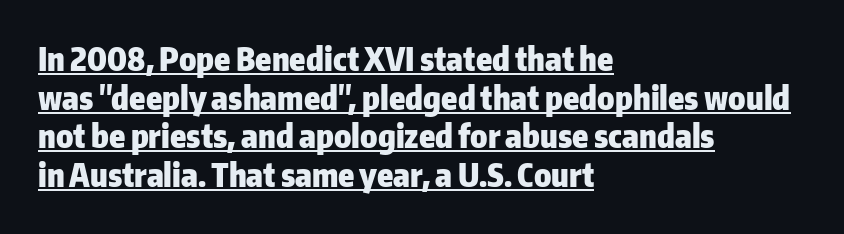
The image shows 32 px heavy sans-serif type, upright; set left-aligned, line spacing 1.21x, normal letter spacing, underlined; low stroke contrast and a medium x-height.
